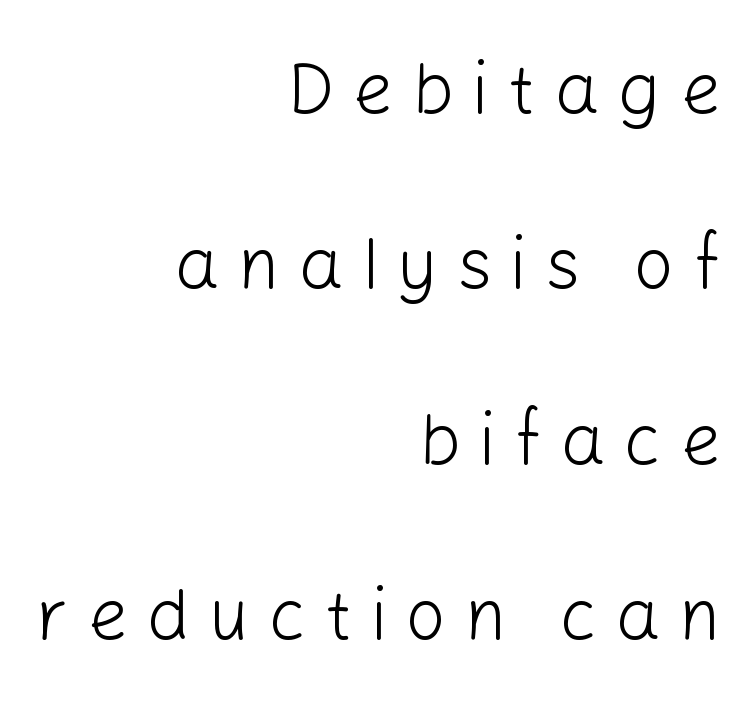
{"serif": "no", "italic": "no", "bold": "no", "weight": "light", "width": "normal", "stroke_contrast": "low", "x_height": "medium", "monospaced": "no", "underline": "no", "align": "right", "line_spacing": "loose", "line_spacing_ratio": 2.47, "letter_spacing": "wide", "letter_spacing_em": 0.26, "glyph_px": 71}
